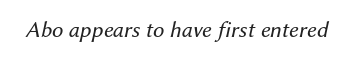
The image shows 23 px text type, italic (leaning right); set normal letter spacing, not underlined.
